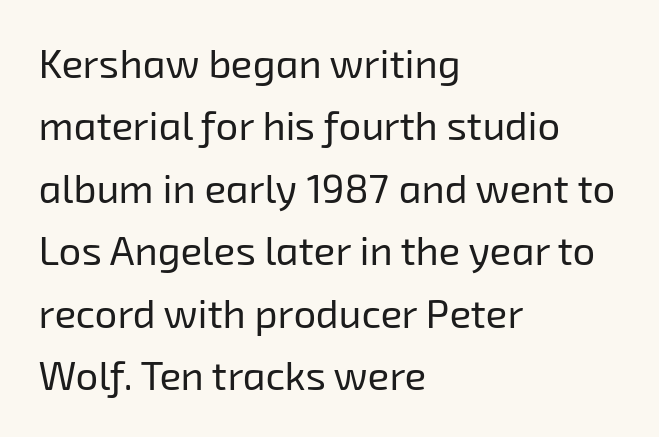
The image shows 40 px regular-weight sans-serif type; set left-aligned, normal line spacing (1.56x), normal letter spacing, not underlined; low stroke contrast and a medium x-height.
